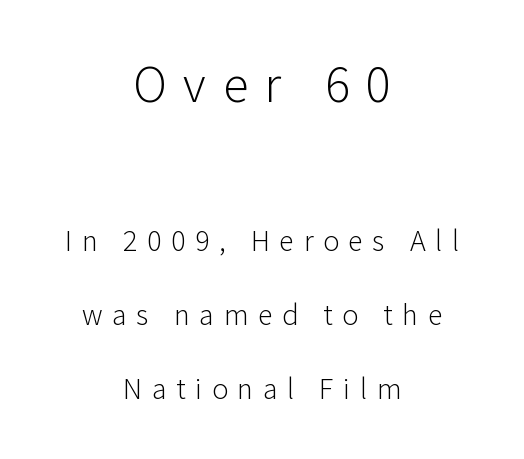
The image shows 52 px light sans-serif type, upright; set centered, loose line spacing (2.48x), unusually wide letter spacing (+0.32 em), not underlined; the first (top) block is 1.73x larger; low stroke contrast and a medium x-height.
